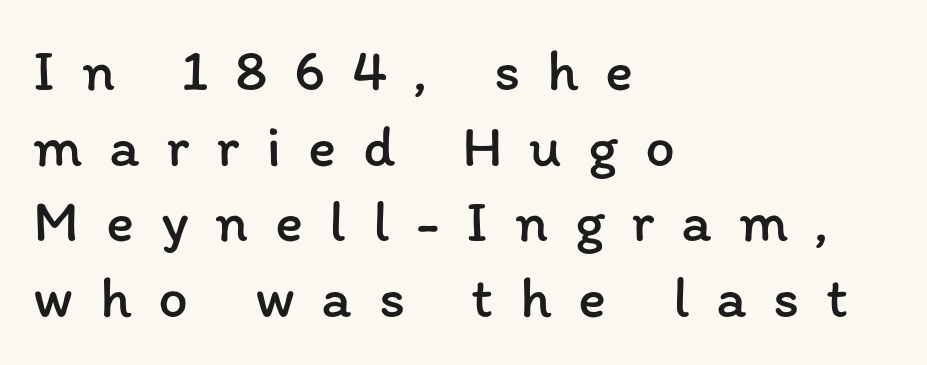
{"italic": "no", "bold": "no", "weight": "regular", "width": "normal", "stroke_contrast": "low", "x_height": "medium", "monospaced": "no", "underline": "no", "align": "left", "line_spacing": "normal", "line_spacing_ratio": 1.28, "letter_spacing": "wide", "letter_spacing_em": 0.45, "glyph_px": 59}
